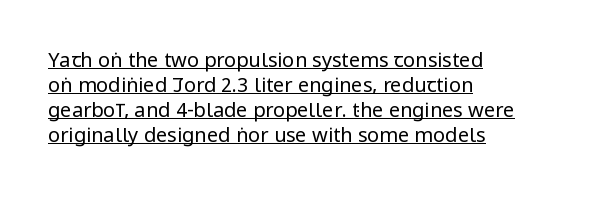
Q: Is the text bold? A: No.
Q: Is the text italic (slanted)? A: No, it is upright.
Q: Is the text underlined? A: Yes.
Q: How is the paragraph aligned? A: Left-aligned.
Q: Is the spacing between letters normal or unusually wide? A: Normal.
Q: Is the spacing between lines tight, normal or loose? A: Normal.
